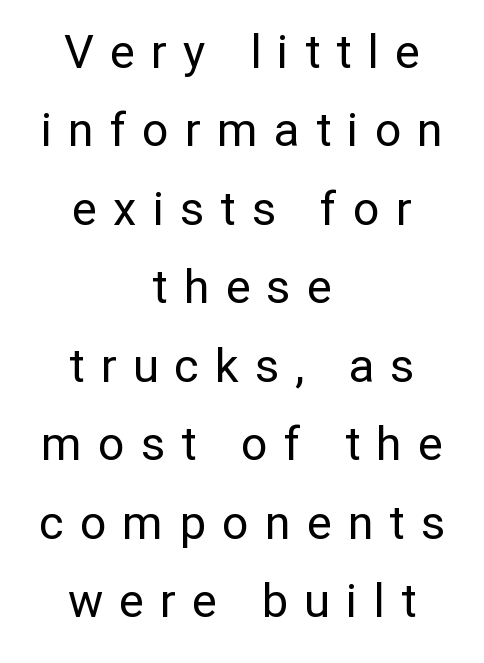
Students, note that the glyphs here are deliberately spaced far apart. The font sits on the lighter half of the weight spectrum, regular included. The whitespace from short lines is split evenly between both sides. Think of a printed novel: that variable character pitch is what you see here.
